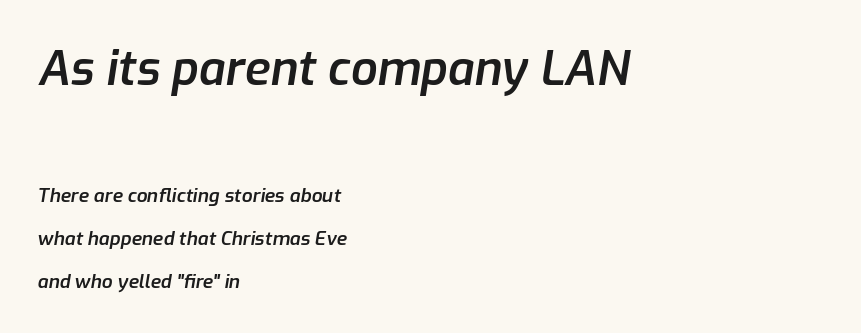
Q: Is the text bold? A: Semi-bold.
Q: Is the text italic (slanted)? A: Yes, it leans right by about 9 degrees.
Q: Is the text underlined? A: No.
Q: How is the paragraph aligned? A: Left-aligned.
Q: Is the spacing between letters normal or unusually wide? A: Normal.
Q: Is the spacing between lines tight, normal or loose? A: Loose.
Q: Which block of text is set in a larger size, the first (top) or the second (bottom)? A: The first (top) one.
Q: Width (condensed, normal, or wide)? A: Normal.
Q: Stroke contrast? A: Low.
Q: x-height? A: Medium.
Q: Monospaced? A: No.
